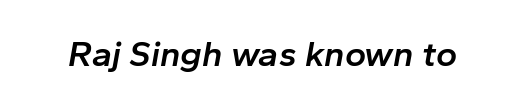
Q: Is the text bold? A: Semi-bold.
Q: Is the text italic (slanted)? A: Yes, it leans right by about 10 degrees.
Q: Is the text underlined? A: No.
Q: Is the spacing between letters normal or unusually wide? A: Normal.
Q: Width (condensed, normal, or wide)? A: Normal.
Q: Stroke contrast? A: Low.
Q: x-height? A: Medium.
Q: Monospaced? A: No.
